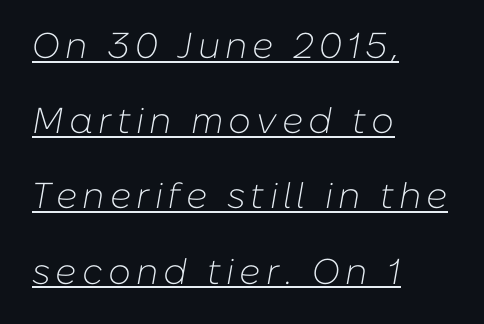
{"italic": "yes", "lean": "right", "slant_degrees": 10, "bold": "no", "weight": "light", "width": "normal", "stroke_contrast": "low", "x_height": "medium", "monospaced": "no", "underline": "yes", "align": "left", "line_spacing": "loose", "line_spacing_ratio": 2.09, "glyph_px": 36}
